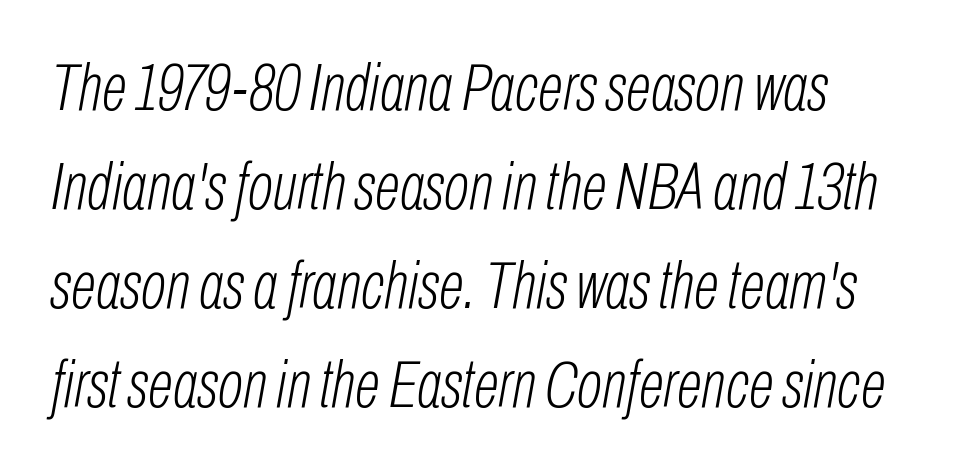
Varying glyph widths throughout — classic text-font behaviour. The gaps between neighbouring characters are ordinary and unremarkable. Every character sits at an angle, as italics do. The typeface has the unassuming heft of standard copy or less. The area under the type is left untouched. If you measured baseline to baseline, you'd find a middling distance.
